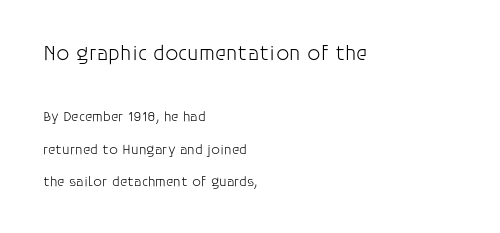
Nobody touched the tracking dial on this one. Each line starts at the same left margin while the right side varies. The characters are drawn with everyday or finer stroke widths. Type size steps down from the first block to the second.
